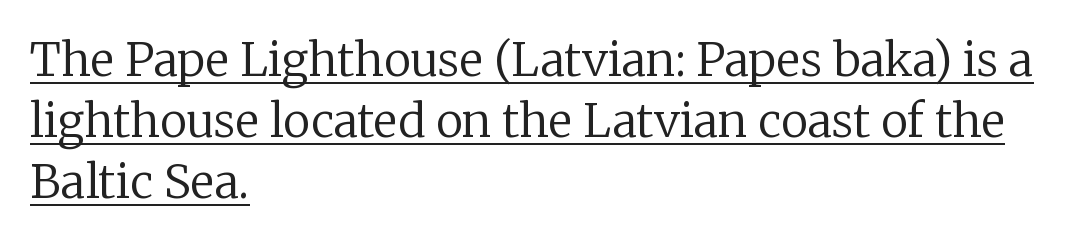
{"serif": "yes", "italic": "no", "bold": "no", "weight": "regular", "width": "normal", "stroke_contrast": "low", "x_height": "medium", "monospaced": "no", "underline": "yes", "align": "left", "line_spacing": "normal", "line_spacing_ratio": 1.33, "letter_spacing": "normal", "letter_spacing_em": 0.0, "glyph_px": 46}
